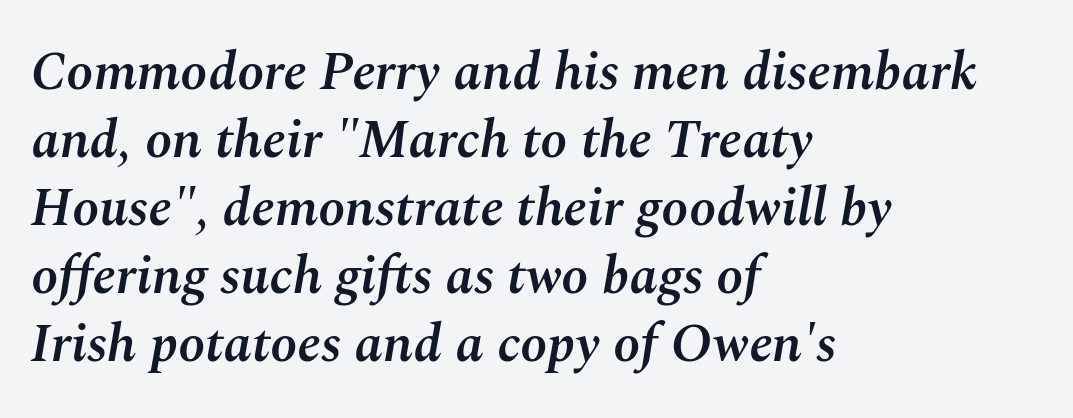
Q: Is the text bold? A: Semi-bold.
Q: Is the text italic (slanted)? A: Yes, it leans right by about 10 degrees.
Q: Is the text underlined? A: No.
Q: How is the paragraph aligned? A: Left-aligned.
Q: Is the spacing between letters normal or unusually wide? A: Normal.
Q: Is the spacing between lines tight, normal or loose? A: Normal.
Q: Width (condensed, normal, or wide)? A: Normal.
Q: Stroke contrast? A: Medium.
Q: x-height? A: Medium.
Q: Monospaced? A: No.
